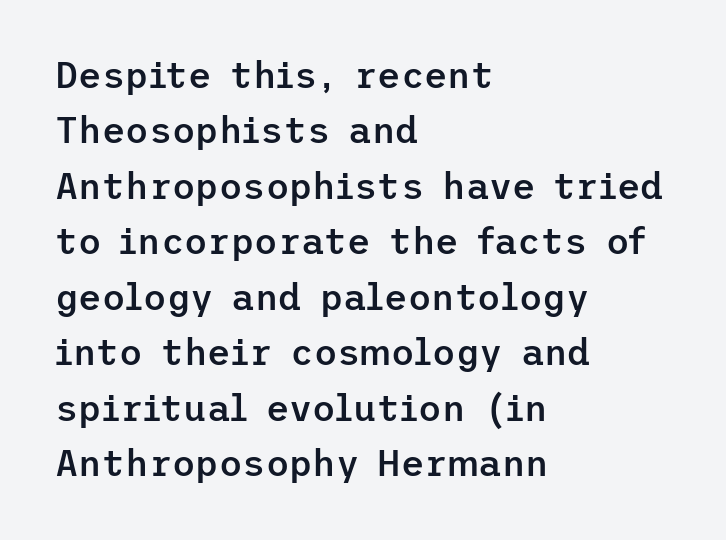
A somewhat darkened texture: the type is semibold rather than bold. Just letters on the line, the space beneath them empty. Every character sits straight up, as roman type does. Regarding serifs, this sample does without them. Line starts are locked; line ends wander. Here the glyphs are tracked normally, forming tight word shapes.
